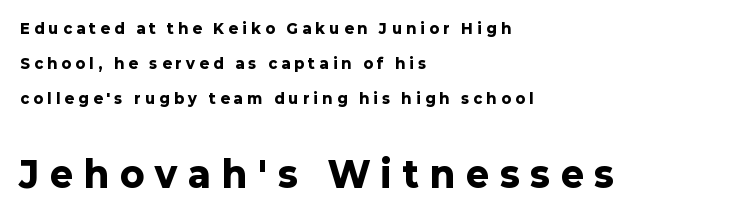
The image shows 35 px heavy sans-serif type, upright; set left-aligned, loose line spacing (2.5x), unusually wide letter spacing (+0.32 em), not underlined; the second (bottom) block is 2.5x larger; low stroke contrast and a medium x-height.
